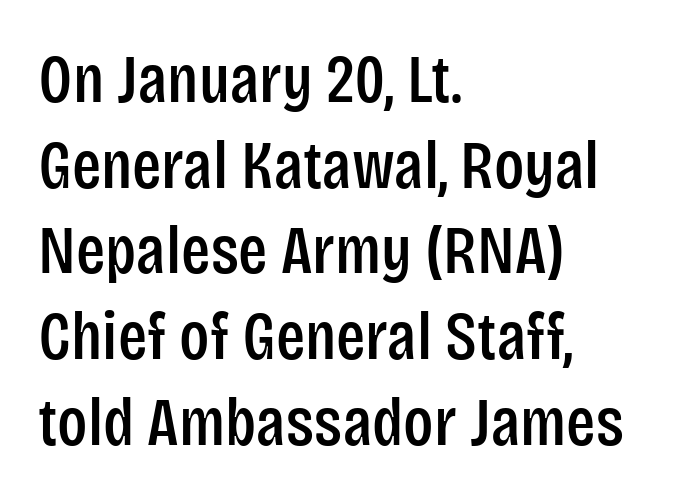
Q: Is the text italic (slanted)? A: No, it is upright.
Q: Is the typeface a serif or a sans-serif typeface? A: Sans-serif.
Q: Is the text underlined? A: No.
Q: How is the paragraph aligned? A: Left-aligned.
Q: Is the spacing between letters normal or unusually wide? A: Normal.
Q: Is the spacing between lines tight, normal or loose? A: Normal.
Q: Width (condensed, normal, or wide)? A: Condensed.
Q: Stroke contrast? A: Low.
Q: x-height? A: Large.
Q: Monospaced? A: No.
